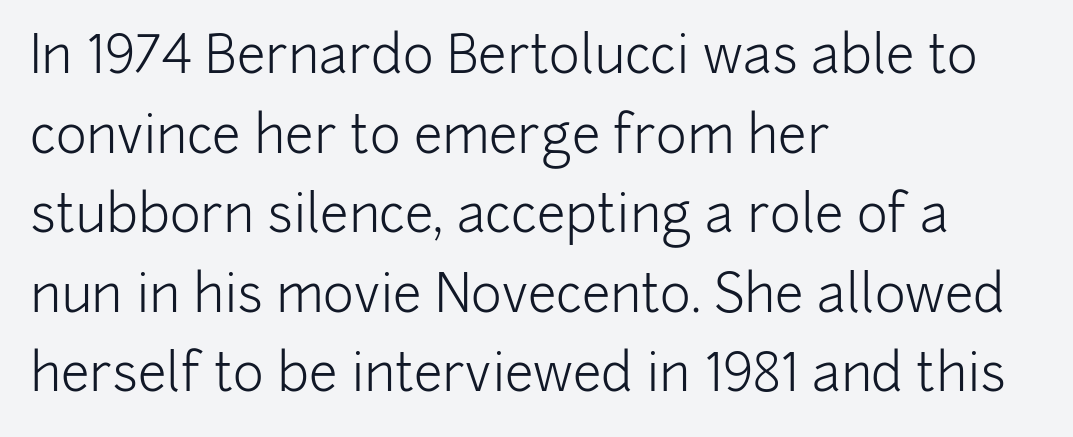
{"serif": "no", "italic": "no", "bold": "no", "weight": "light", "width": "normal", "stroke_contrast": "low", "x_height": "medium", "monospaced": "no", "underline": "no", "align": "left", "line_spacing": "normal", "line_spacing_ratio": 1.53, "letter_spacing": "normal", "letter_spacing_em": 0.0, "glyph_px": 52}
